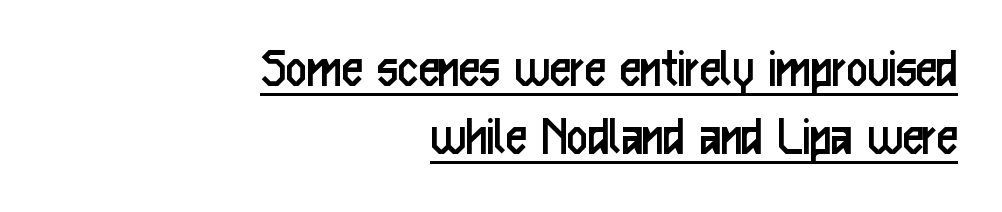
The letters sit at their default tracking, neither squeezed nor spread. These lines stack with their right ends in a neat column. The type sits square on the baseline with zero lean. Do the characters align in a grid? No, the font is proportional. The letters carry no serifs — their stems end cleanly without finishing strokes.
